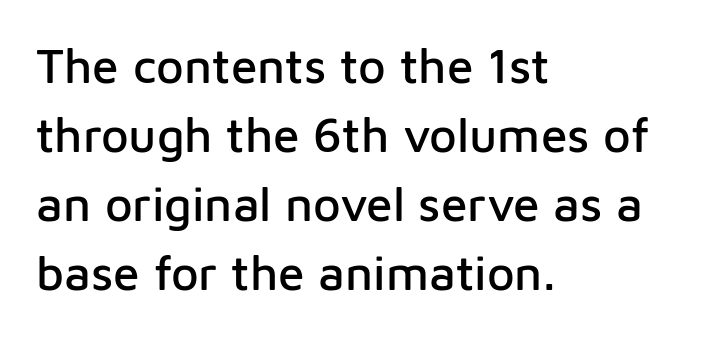
Q: Is the text italic (slanted)? A: No, it is upright.
Q: Is the typeface a serif or a sans-serif typeface? A: Sans-serif.
Q: Is the text underlined? A: No.
Q: How is the paragraph aligned? A: Left-aligned.
Q: Is the spacing between letters normal or unusually wide? A: Normal.
Q: Is the spacing between lines tight, normal or loose? A: Normal.
Q: Width (condensed, normal, or wide)? A: Normal.
Q: Stroke contrast? A: Low.
Q: x-height? A: Medium.
Q: Monospaced? A: No.
